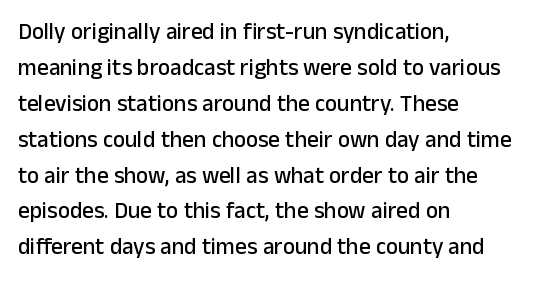
Q: Is the text italic (slanted)? A: No, it is upright.
Q: Is the text underlined? A: No.
Q: How is the paragraph aligned? A: Left-aligned.
Q: Is the spacing between letters normal or unusually wide? A: Normal.
Q: Is the spacing between lines tight, normal or loose? A: Normal.
